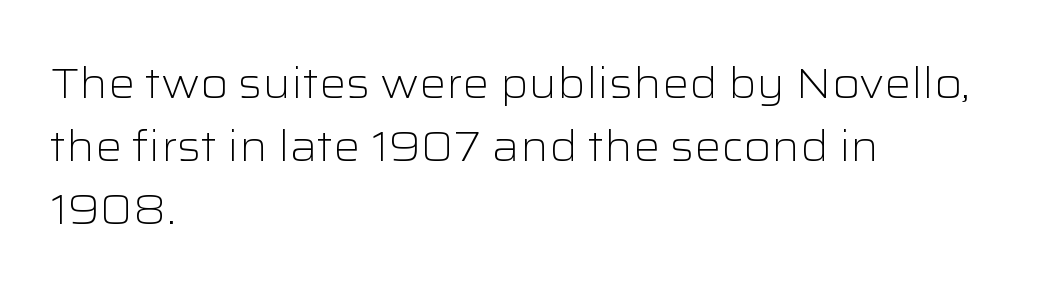
Q: Is the text bold? A: No.
Q: Is the text italic (slanted)? A: No, it is upright.
Q: Is the typeface a serif or a sans-serif typeface? A: Sans-serif.
Q: Is the text underlined? A: No.
Q: How is the paragraph aligned? A: Left-aligned.
Q: Is the spacing between letters normal or unusually wide? A: Normal.
Q: Is the spacing between lines tight, normal or loose? A: Normal.
Q: Width (condensed, normal, or wide)? A: Wide.
Q: Stroke contrast? A: Low.
Q: x-height? A: Medium.
Q: Monospaced? A: No.
